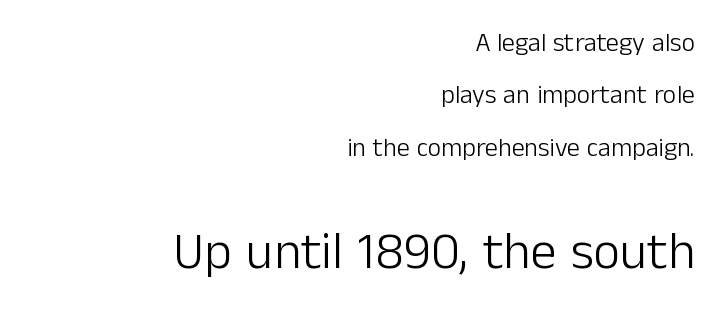
{"serif": "no", "italic": "no", "bold": "no", "weight": "light", "width": "normal", "stroke_contrast": "low", "x_height": "medium", "monospaced": "no", "underline": "no", "align": "right", "line_spacing": "loose", "line_spacing_ratio": 2.01, "letter_spacing": "normal", "letter_spacing_em": 0.0, "larger_block": "second", "size_ratio": 2.0, "glyph_px": 52}
